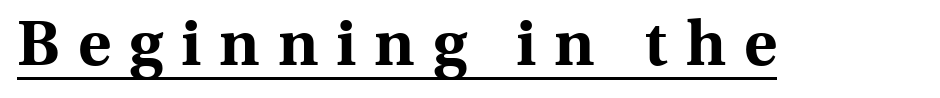
Q: Is the text bold? A: Yes.
Q: Is the text italic (slanted)? A: No, it is upright.
Q: Is the typeface a serif or a sans-serif typeface? A: Serif.
Q: Is the text underlined? A: Yes.
Q: Is the spacing between letters normal or unusually wide? A: Unusually wide.
Q: Width (condensed, normal, or wide)? A: Normal.
Q: x-height? A: Medium.
Q: Monospaced? A: No.
